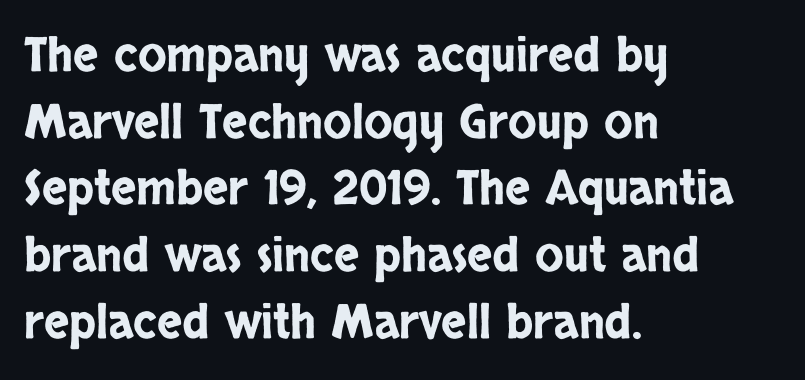
The image shows 47 px condensed sans-serif type, upright; set left-aligned, normal line spacing (1.42x), normal letter spacing, not underlined; low stroke contrast and a large x-height.
